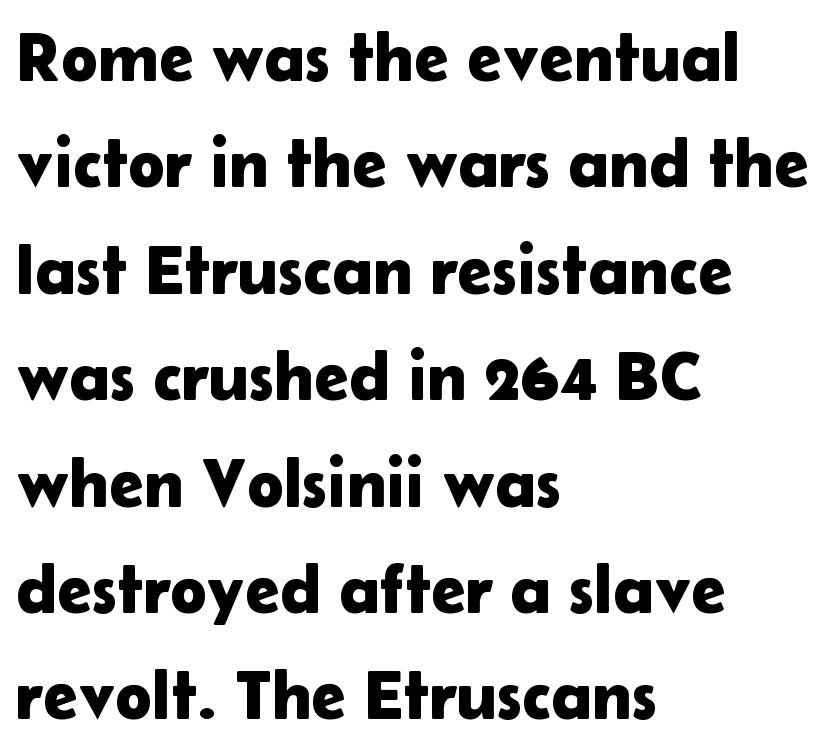
{"serif": "no", "italic": "no", "width": "normal", "stroke_contrast": "low", "x_height": "medium", "monospaced": "no", "underline": "no", "align": "left", "line_spacing": "normal", "line_spacing_ratio": 1.52, "letter_spacing": "normal", "letter_spacing_em": 0.0, "glyph_px": 70}
